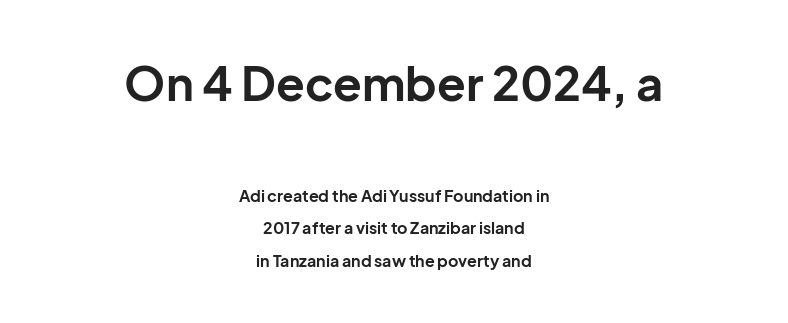
Q: Is the text bold? A: Yes.
Q: Is the text italic (slanted)? A: No, it is upright.
Q: Is the typeface a serif or a sans-serif typeface? A: Sans-serif.
Q: Is the text underlined? A: No.
Q: How is the paragraph aligned? A: Centered.
Q: Is the spacing between letters normal or unusually wide? A: Normal.
Q: Is the spacing between lines tight, normal or loose? A: Loose.
Q: Which block of text is set in a larger size, the first (top) or the second (bottom)? A: The first (top) one.
Q: Width (condensed, normal, or wide)? A: Normal.
Q: Stroke contrast? A: Low.
Q: x-height? A: Medium.
Q: Monospaced? A: No.
